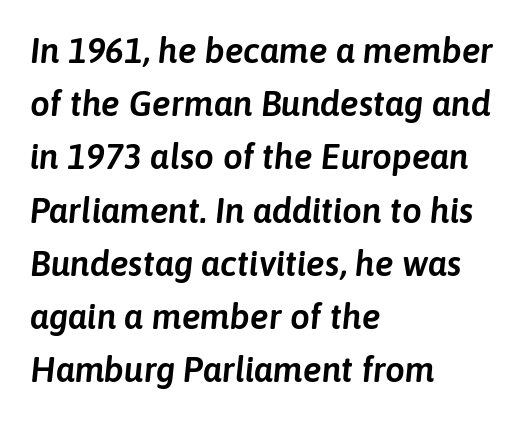
These lines are rendered in a variable-pitch font. These lines stack with their left ends in a neat column. Nothing unusual about the tracking: characters are spaced as the font intends. The axis of the letterforms is tilted away from vertical.
